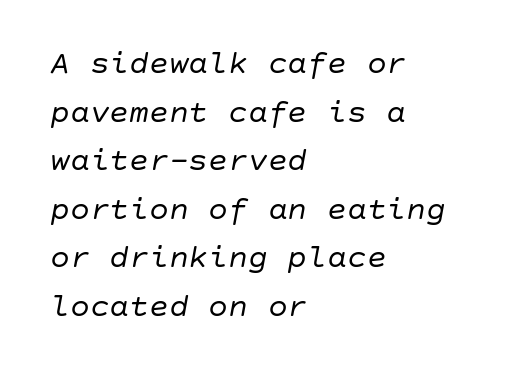
Compared with a typical body face, this is equally light or lighter still. Just letters on the line, the space beneath them empty. The line texture is even and compact thanks to regular tracking. Reading down the column, the eye jumps a familiar distance to each next line. The text block is weighted toward the left margin, trailing off unevenly rightward. The passage shown leans; its letterforms are oblique.
